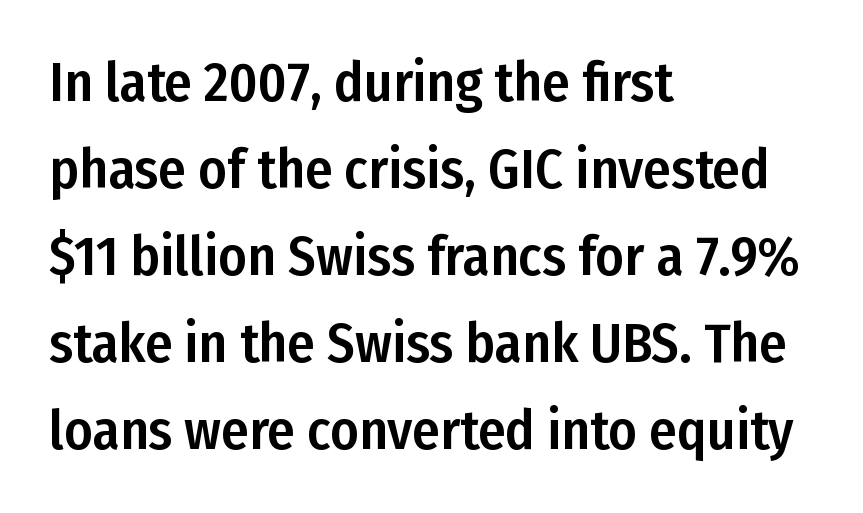
{"serif": "no", "italic": "no", "width": "condensed", "stroke_contrast": "low", "x_height": "medium", "monospaced": "no", "underline": "no", "align": "left", "line_spacing": "normal", "line_spacing_ratio": 1.58, "letter_spacing": "normal", "letter_spacing_em": 0.0, "glyph_px": 55}
